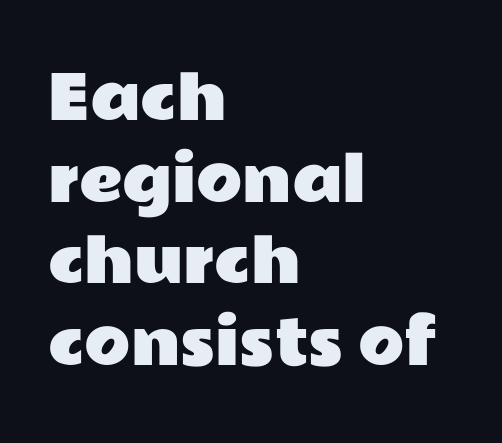
{"serif": "no", "italic": "no", "width": "wide", "stroke_contrast": "low", "x_height": "medium", "monospaced": "no", "underline": "no", "align": "left", "line_spacing": "normal", "line_spacing_ratio": 1.36, "letter_spacing": "normal", "letter_spacing_em": 0.0, "glyph_px": 60}
